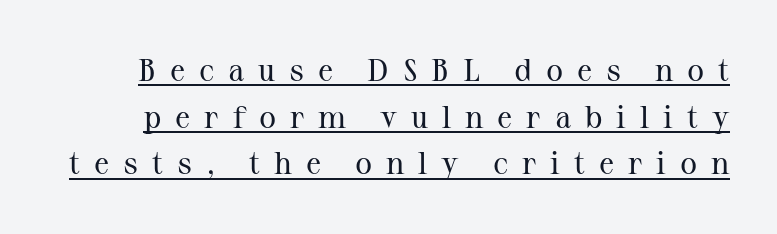
{"serif": "yes", "italic": "no", "bold": "no", "weight": "regular", "width": "normal", "stroke_contrast": "medium", "x_height": "medium", "monospaced": "no", "underline": "yes", "line_spacing": "normal", "line_spacing_ratio": 1.46, "letter_spacing": "wide", "letter_spacing_em": 0.43, "glyph_px": 32}
